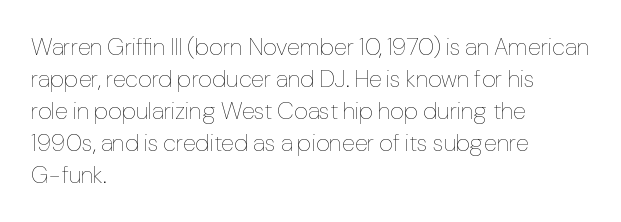
The image shows 24 px text type, upright; set left-aligned, normal line spacing (1.33x), normal letter spacing, not underlined.
